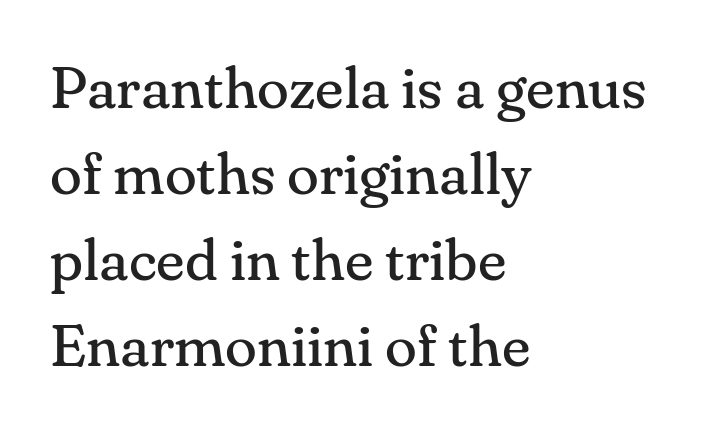
Letters have the restrained weight of plain body copy at most. How are the letters spaced? Ordinarily, with no added tracking. Each letter's strokes conclude with small projecting serifs. Honestly, the row spacing looks completely unremarkable. The letters advance in unequal steps, a hallmark of proportional type. This sample uses an upright cut, with every glyph sitting square on the baseline.
